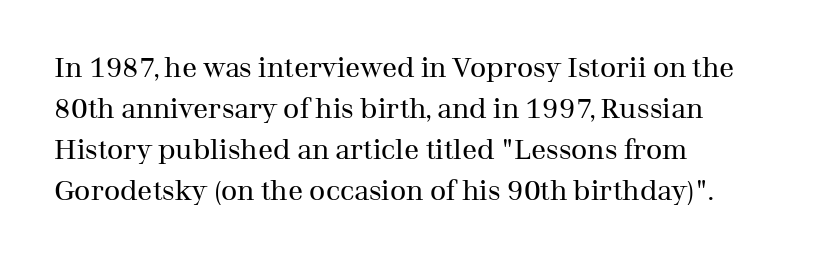
{"serif": "yes", "italic": "no", "bold": "no", "weight": "regular", "width": "normal", "stroke_contrast": "medium", "x_height": "medium", "monospaced": "no", "underline": "no", "align": "left", "line_spacing": "normal", "line_spacing_ratio": 1.46, "letter_spacing": "normal", "letter_spacing_em": 0.0, "glyph_px": 28}
